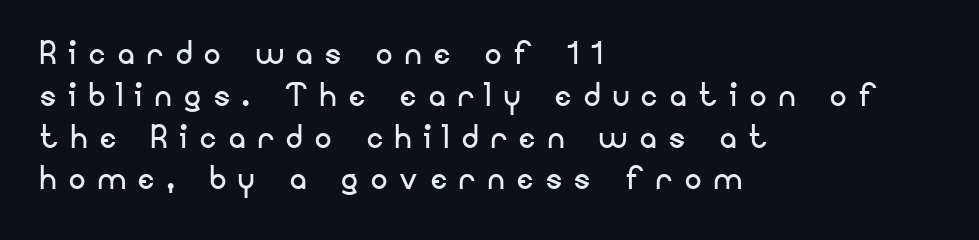
The image shows 41 px regular-weight sans-serif type, upright; set left-aligned, tight line spacing (1.02x), unusually wide letter spacing (+0.31 em), not underlined; low stroke contrast and a small x-height.
